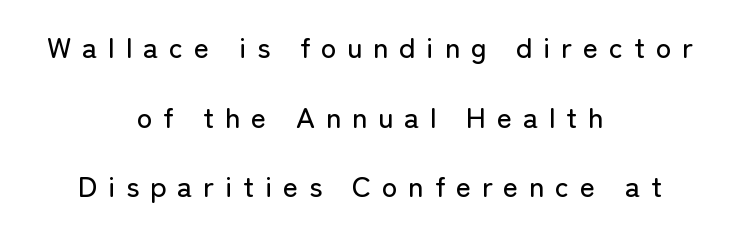
Here the glyphs are tracked loosely, breaking word shapes into spaced letters. Baseline-to-baseline distance is far greater than the letter height. Classification — sans serif. Quick note: underline off. Do the characters align in a grid? No, the font is proportional. Visually the block forms a symmetrical silhouette, jagged on both flanks.
